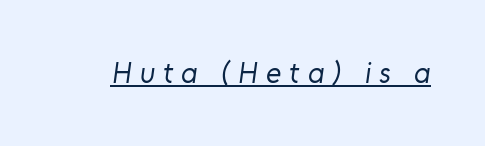
Each stroke keeps to a modest, everyday thickness or less. Check the space under the baseline: a stroke is drawn there. Serif or sans? Sans — the stroke terminals are bare. Proportional: the letters do not fall into vertical columns. The line texture is sparse and dotted thanks to wide tracking.
